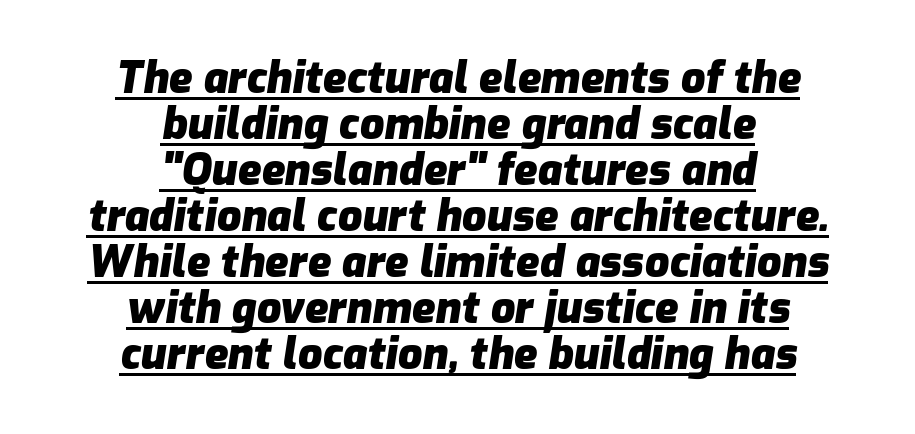
Q: Is the text bold? A: Yes.
Q: Is the text italic (slanted)? A: Yes, it leans right by about 9 degrees.
Q: Is the text underlined? A: Yes.
Q: How is the paragraph aligned? A: Centered.
Q: Is the spacing between letters normal or unusually wide? A: Normal.
Q: Is the spacing between lines tight, normal or loose? A: Tight.
Q: Width (condensed, normal, or wide)? A: Normal.
Q: Stroke contrast? A: Low.
Q: x-height? A: Medium.
Q: Monospaced? A: No.
